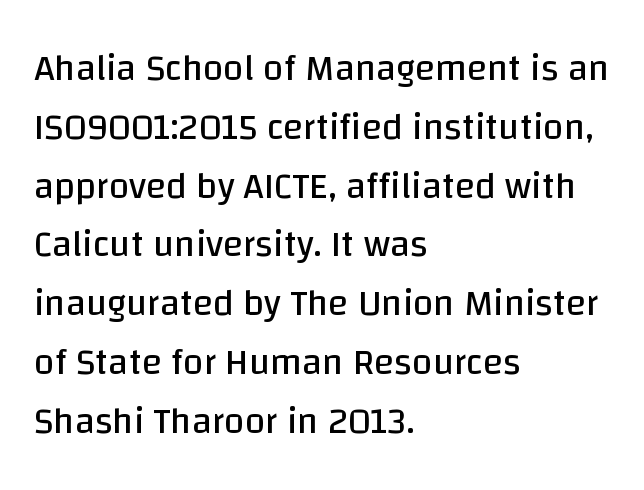
Summary of vertical rhythm: regular, with standard interline spacing. Character widths vary here, with narrow letters taking less room than wide ones. This rendering uses left alignment, leaving the right contour irregular. Nope, no serifs anywhere on these letters.
